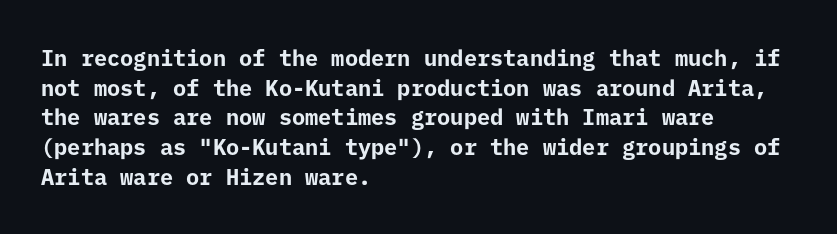
The image shows 22 px bold type, upright; set left-aligned, normal line spacing (1.35x), normal letter spacing, not underlined.
